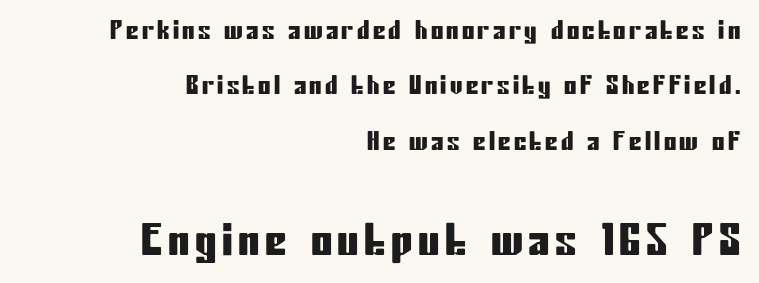
The image shows 43 px condensed sans-serif type, upright; set right-aligned, loose line spacing (2.22x), not underlined; the second (bottom) block is 1.72x larger; low stroke contrast and a medium x-height.
